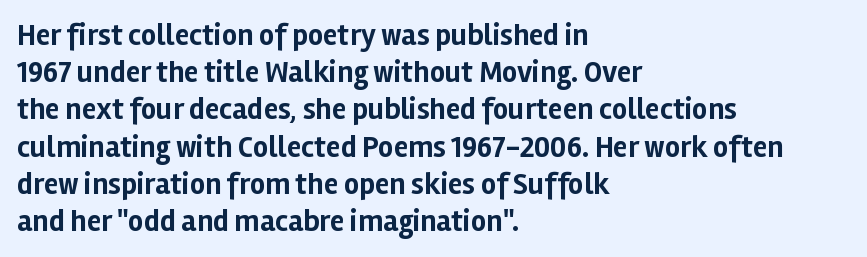
Strong, thick strokes mark this as bold type. You can tell it's not italic because the verticals are truly vertical. Unlike a traditional serif, this face leaves its strokes unadorned. Do the characters align in a grid? No, the font is proportional. Is the letter spacing exaggerated? No — it looks like the ordinary default. Bare-footed words on every line.
